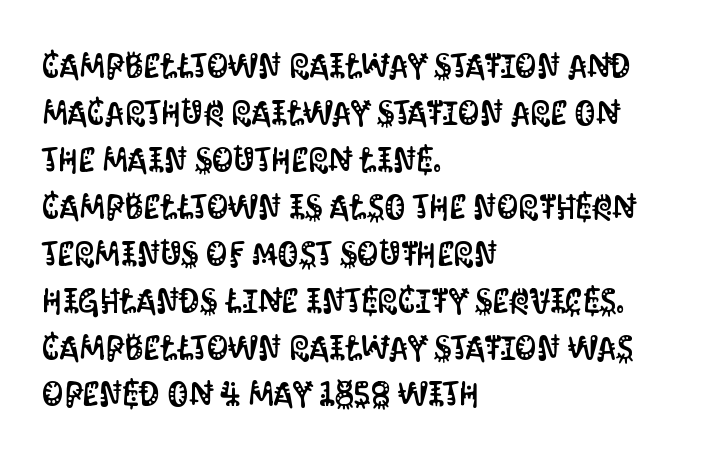
Q: Is the text italic (slanted)? A: No, it is upright.
Q: Is the typeface a serif or a sans-serif typeface? A: Sans-serif.
Q: Is the text underlined? A: No.
Q: How is the paragraph aligned? A: Left-aligned.
Q: Is the spacing between letters normal or unusually wide? A: Normal.
Q: Is the spacing between lines tight, normal or loose? A: Normal.
Q: Width (condensed, normal, or wide)? A: Condensed.
Q: Stroke contrast? A: Medium.
Q: x-height? A: Large.
Q: Monospaced? A: No.
